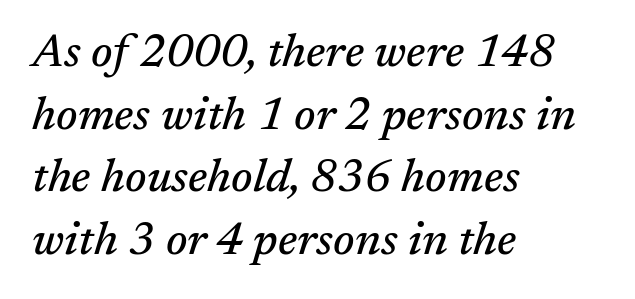
A typesetter would call this proportional, since set widths differ per character. One glance says typical: line gaps are just what's usual. The axis of the letterforms is tilted away from vertical. Serifs: yes, visible at the terminals of the letterforms. Check under the words: just untouched page.
